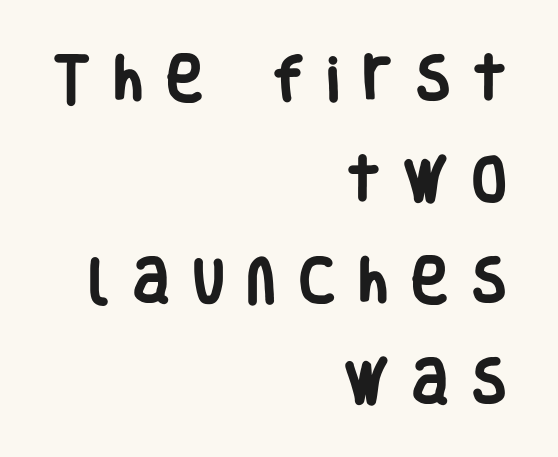
The image shows 50 px heavy, condensed sans-serif type, upright; set right-aligned, loose line spacing (2.02x), unusually wide letter spacing (+0.47 em), not underlined; low stroke contrast and a large x-height.
